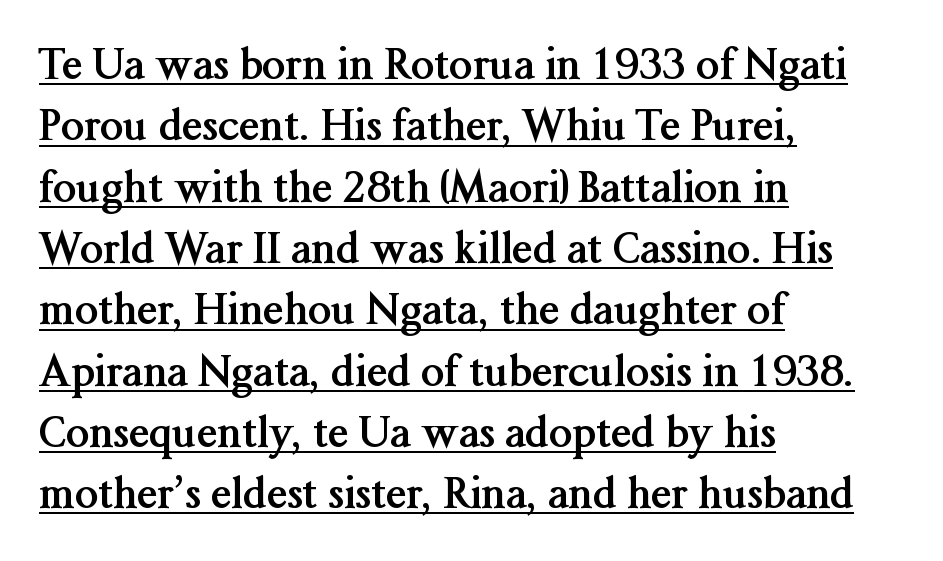
Q: Is the text bold? A: Yes.
Q: Is the text italic (slanted)? A: No, it is upright.
Q: Is the typeface a serif or a sans-serif typeface? A: Serif.
Q: Is the text underlined? A: Yes.
Q: How is the paragraph aligned? A: Left-aligned.
Q: Is the spacing between letters normal or unusually wide? A: Normal.
Q: Is the spacing between lines tight, normal or loose? A: Normal.
Q: Width (condensed, normal, or wide)? A: Normal.
Q: Stroke contrast? A: Medium.
Q: x-height? A: Medium.
Q: Monospaced? A: No.
